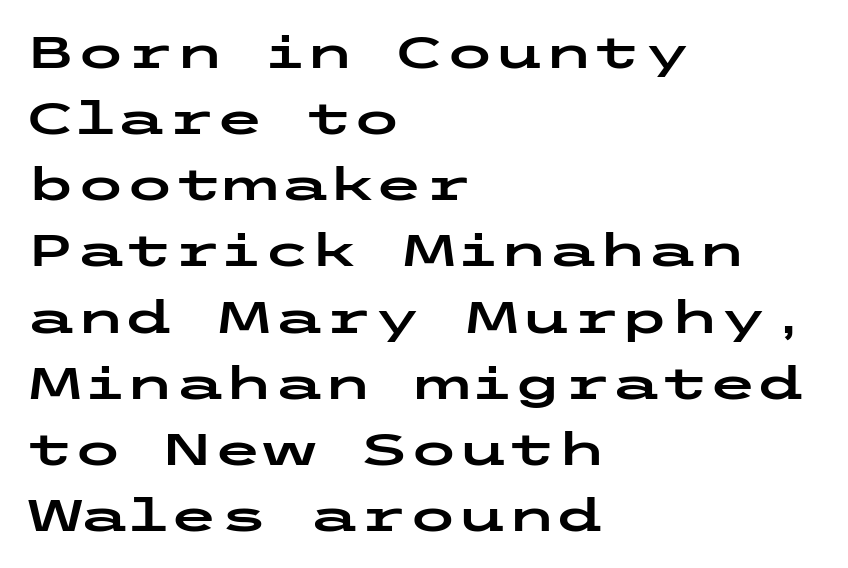
The image shows 45 px wide sans-serif type, upright; set left-aligned, normal line spacing (1.47x), normal letter spacing, not underlined; low stroke contrast and a medium x-height.
